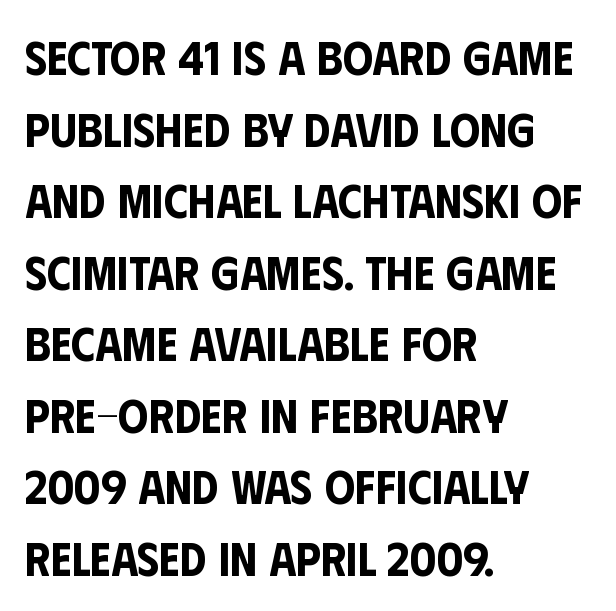
Posture: vertical. Is the block centered? No — it sits flush against the left margin. Varying glyph widths throughout — classic text-font behaviour. The rendering shows plain stroke endings on the letterforms — a sans-serif design. Nothing unusual about the tracking: characters are spaced as the font intends. Lines of text with bare space underneath.
